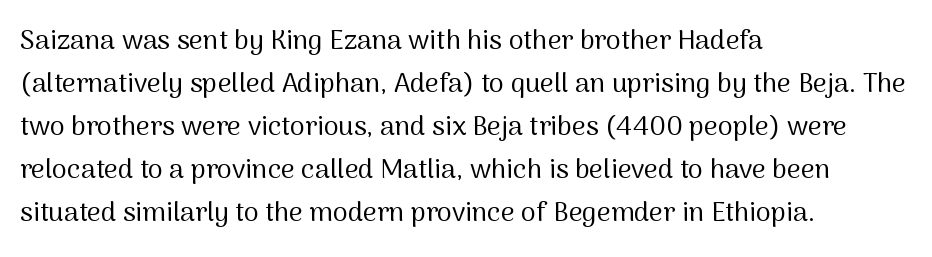
Q: Is the text bold? A: No.
Q: Is the text italic (slanted)? A: No, it is upright.
Q: Is the text underlined? A: No.
Q: How is the paragraph aligned? A: Left-aligned.
Q: Is the spacing between letters normal or unusually wide? A: Normal.
Q: Is the spacing between lines tight, normal or loose? A: Normal.
